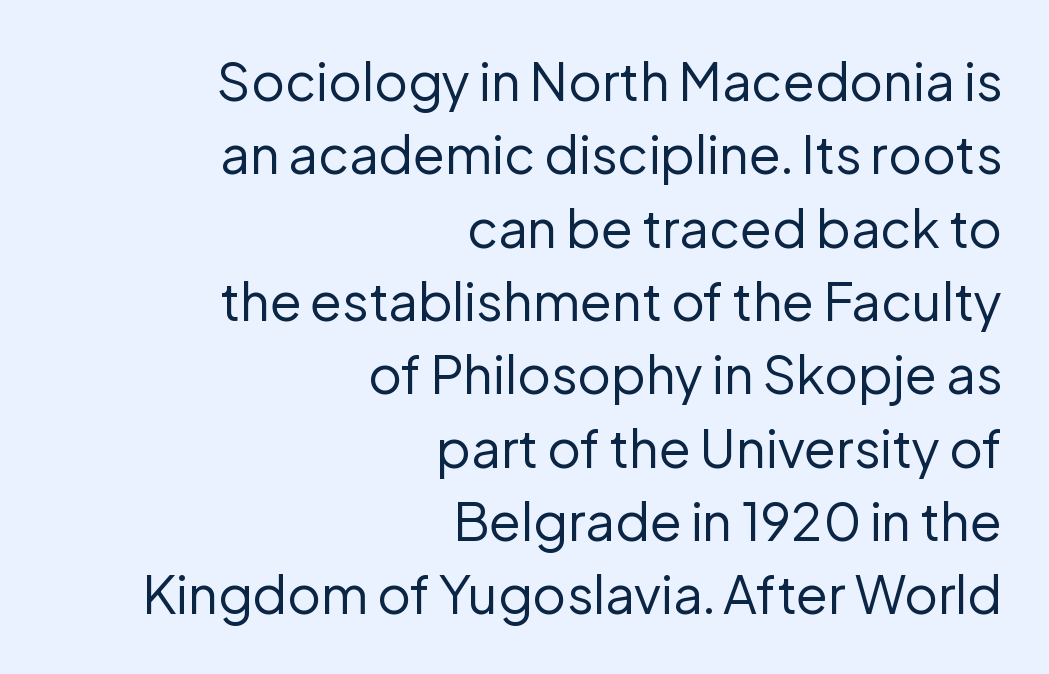
{"serif": "no", "italic": "no", "bold": "no", "weight": "regular", "width": "normal", "stroke_contrast": "low", "x_height": "medium", "monospaced": "no", "underline": "no", "align": "right", "line_spacing": "normal", "line_spacing_ratio": 1.41, "letter_spacing": "normal", "letter_spacing_em": 0.0, "glyph_px": 52}
